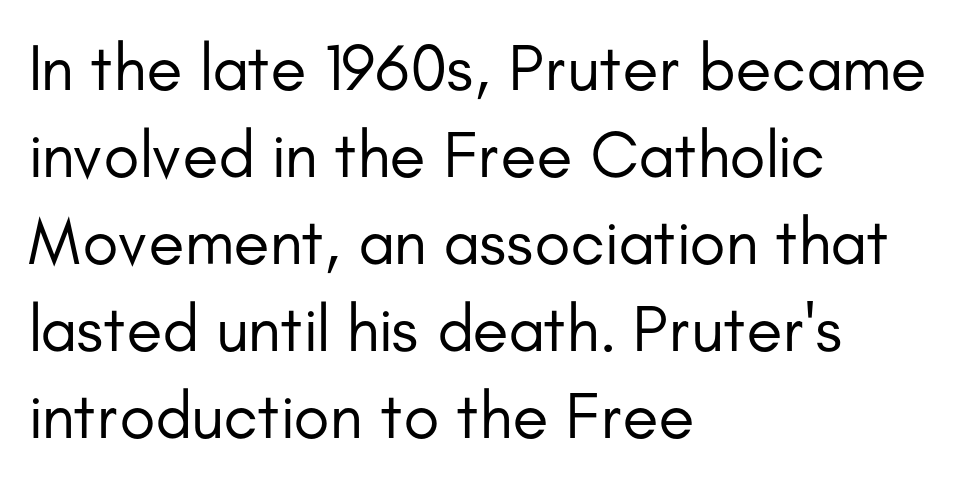
One-word summary of the alignment: left. Compared with typical body copy, the letter spacing here is the same. Are there feet on the stems? There aren't — it's a sans. Letters have the restrained weight of plain body copy at most. This block has exactly the height ordinary leading produces.
